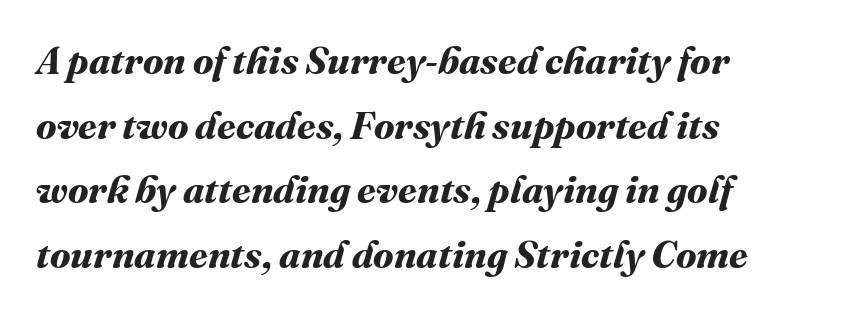
Character widths vary here, with narrow letters taking less room than wide ones. Each glyph is drawn with heavy, bold strokes. Students, observe: this is what conventionally led text looks like. Students, note that the glyphs here touch the page at normal intervals. Left-aligned paragraph, ragged on the right. Clear beneath every line of the passage.
